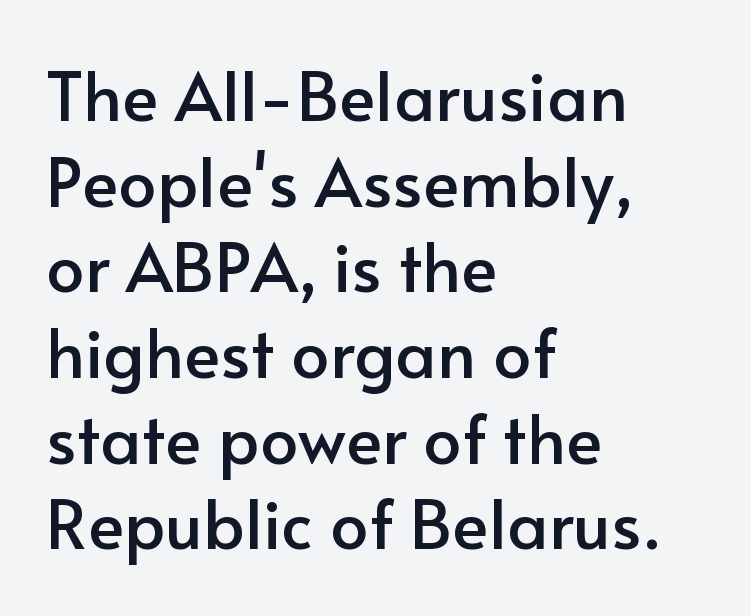
{"serif": "no", "italic": "no", "width": "normal", "stroke_contrast": "low", "x_height": "small", "monospaced": "no", "underline": "no", "align": "left", "line_spacing": "normal", "line_spacing_ratio": 1.26, "letter_spacing": "normal", "letter_spacing_em": 0.0, "glyph_px": 68}
